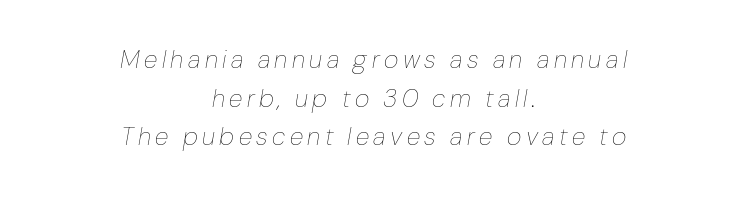
Q: Is the text bold? A: No.
Q: Is the text italic (slanted)? A: Yes, it leans right by about 10 degrees.
Q: Is the text underlined? A: No.
Q: How is the paragraph aligned? A: Centered.
Q: Is the spacing between lines tight, normal or loose? A: Normal.
